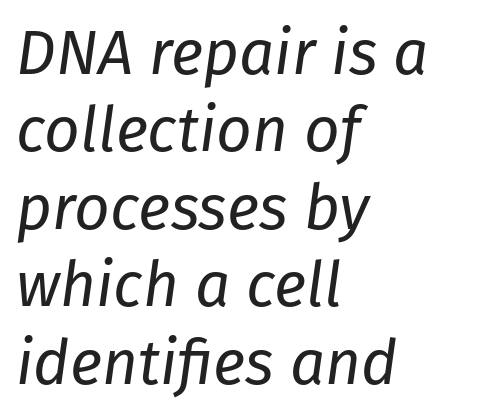
The rendering uses natural spacing where letterforms have individual widths. This sample keeps an unexceptional amount of space between lines. Spacing between characters is what you'd get straight out of the box. Descenders are the only things crossing below the line.
